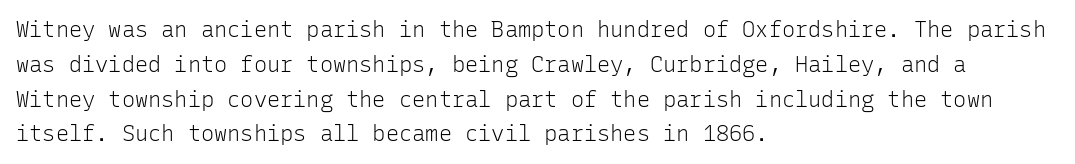
{"italic": "no", "bold": "no", "underline": "no", "align": "left", "line_spacing": "normal", "line_spacing_ratio": 1.58, "letter_spacing": "normal", "letter_spacing_em": 0.0, "glyph_px": 22}
